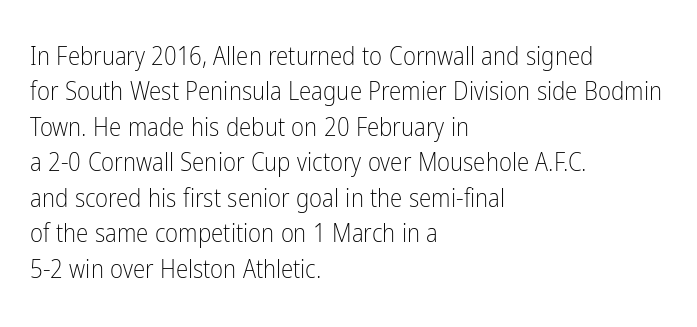
{"italic": "no", "bold": "no", "underline": "no", "align": "left", "line_spacing": "normal", "line_spacing_ratio": 1.42, "letter_spacing": "normal", "letter_spacing_em": 0.0, "glyph_px": 25}
